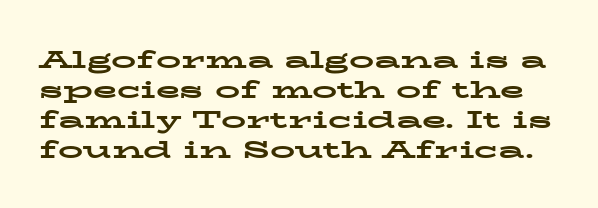
The axis of the letterforms is exactly vertical. Heavy-handed strokes throughout: this text is bold. Observe the ordinary spacing: letters are neighbours, not strangers. Unmarked baselines from the first word to the last.
